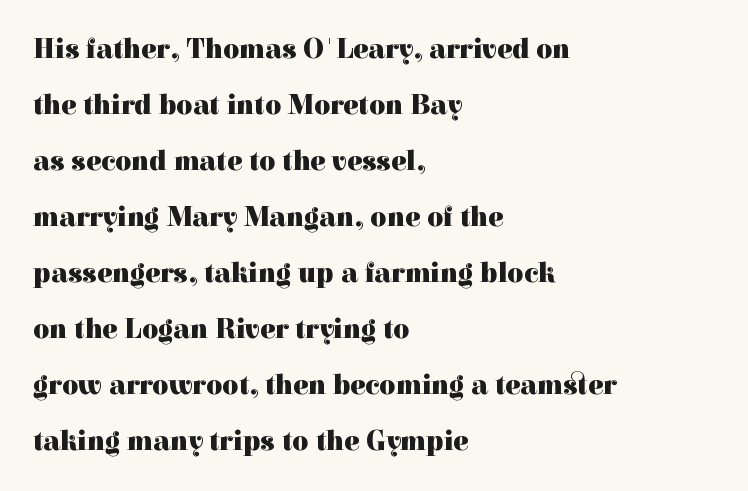
This block would shrink considerably if given ordinary leading; it's expanded now. As a designer I'd log this as weight 700, bold. The strip under each line holds only bare page. Do the characters align in a grid? No, the font is proportional.
